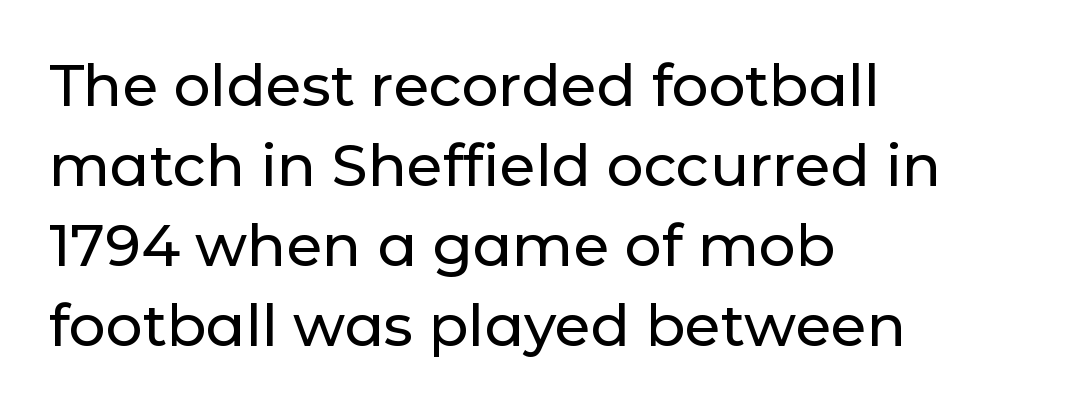
{"serif": "no", "italic": "no", "width": "normal", "stroke_contrast": "low", "x_height": "medium", "monospaced": "no", "underline": "no", "align": "left", "line_spacing": "normal", "line_spacing_ratio": 1.38, "letter_spacing": "normal", "letter_spacing_em": 0.0, "glyph_px": 58}
